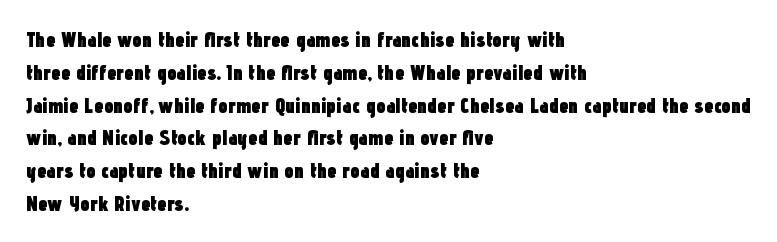
Weight check: bold — yes, fully. This rendering features lettering with no underline. This is the regular roman posture of the typeface. Is there much room between lines? A standard amount, neither cramped nor airy. No extra tracking has been applied to these lines. The rag falls on the right side of this text block.
